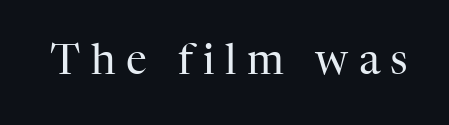
{"serif": "yes", "italic": "no", "bold": "no", "weight": "regular", "width": "normal", "stroke_contrast": "high", "x_height": "medium", "monospaced": "no", "underline": "no", "letter_spacing": "wide", "letter_spacing_em": 0.25, "glyph_px": 42}
